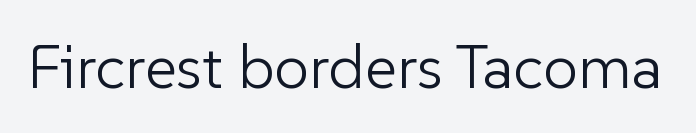
The image shows 62 px light sans-serif type, upright; set normal letter spacing, not underlined; low stroke contrast and a medium x-height.
